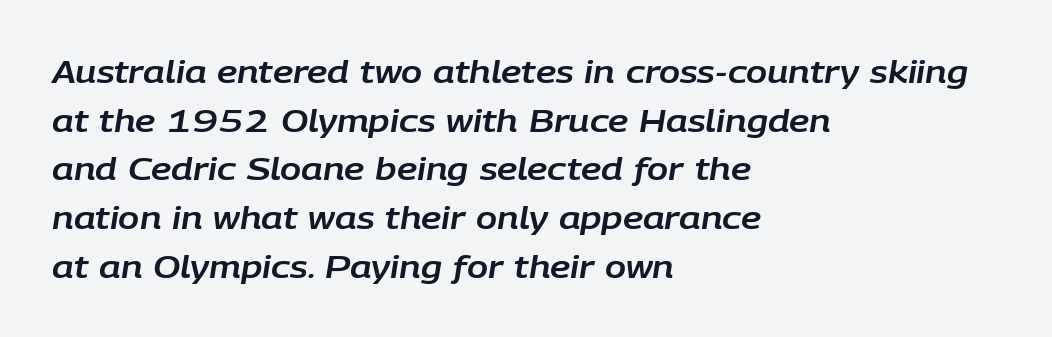
Q: Is the text italic (slanted)? A: Yes, it leans right by about 9 degrees.
Q: Is the text underlined? A: No.
Q: How is the paragraph aligned? A: Left-aligned.
Q: Is the spacing between letters normal or unusually wide? A: Normal.
Q: Is the spacing between lines tight, normal or loose? A: Normal.
Q: Width (condensed, normal, or wide)? A: Normal.
Q: Stroke contrast? A: Low.
Q: x-height? A: Large.
Q: Monospaced? A: No.
